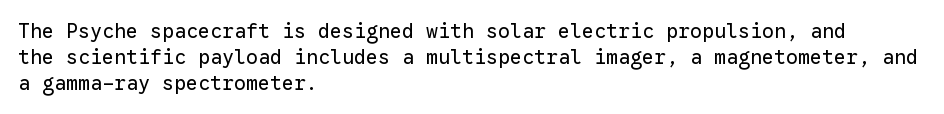
The image shows 20 px text type, upright; set left-aligned, normal line spacing (1.3x), normal letter spacing, not underlined.
